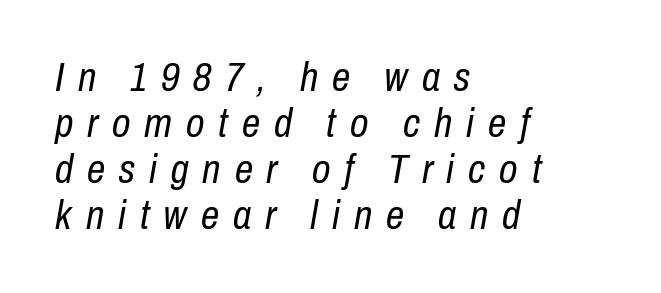
The baseline area is clear. The typesetting does not lean heavy: it is not bold. These lines are set flush left with a ragged right edge. Spacing verdict: proportional, widths tailored to each character. In terms of letterspacing, this is a distinctly airy, spread setting.
